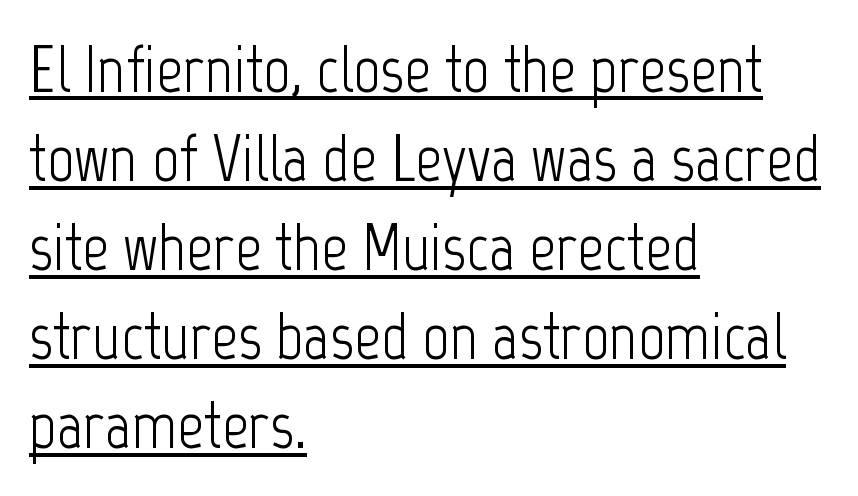
Q: Is the text bold? A: No.
Q: Is the text italic (slanted)? A: No, it is upright.
Q: Is the typeface a serif or a sans-serif typeface? A: Sans-serif.
Q: Is the text underlined? A: Yes.
Q: How is the paragraph aligned? A: Left-aligned.
Q: Is the spacing between letters normal or unusually wide? A: Normal.
Q: Is the spacing between lines tight, normal or loose? A: Normal.
Q: Width (condensed, normal, or wide)? A: Condensed.
Q: Stroke contrast? A: Low.
Q: x-height? A: Medium.
Q: Monospaced? A: No.
